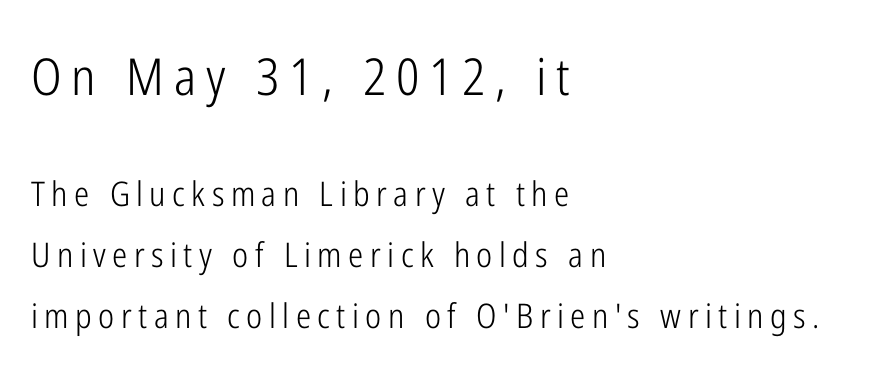
{"serif": "no", "italic": "no", "bold": "no", "weight": "light", "width": "condensed", "stroke_contrast": "low", "x_height": "medium", "monospaced": "no", "underline": "no", "align": "left", "line_spacing_ratio": 1.79, "larger_block": "first", "size_ratio": 1.5, "glyph_px": 51}
